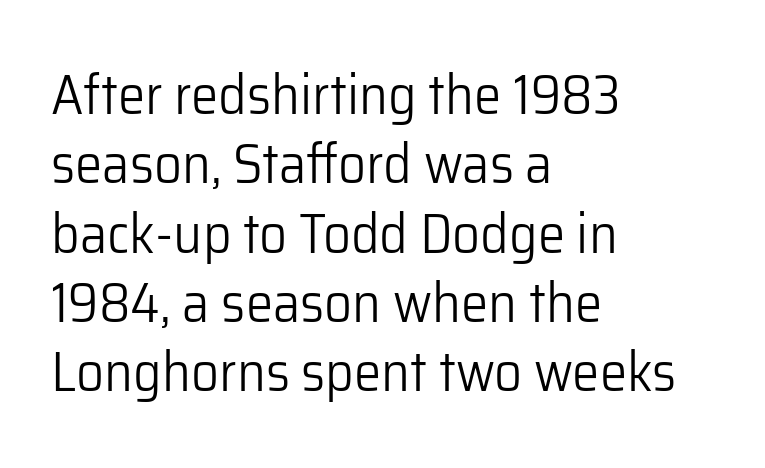
Q: Is the text bold? A: No.
Q: Is the text italic (slanted)? A: No, it is upright.
Q: Is the typeface a serif or a sans-serif typeface? A: Sans-serif.
Q: Is the text underlined? A: No.
Q: How is the paragraph aligned? A: Left-aligned.
Q: Is the spacing between letters normal or unusually wide? A: Normal.
Q: Is the spacing between lines tight, normal or loose? A: Normal.
Q: Width (condensed, normal, or wide)? A: Normal.
Q: Stroke contrast? A: Low.
Q: x-height? A: Medium.
Q: Monospaced? A: No.
